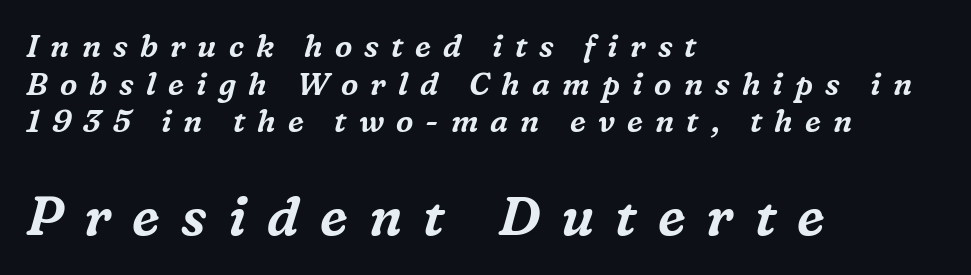
{"serif": "yes", "italic": "yes", "lean": "right", "slant_degrees": 16, "width": "normal", "stroke_contrast": "medium", "x_height": "medium", "monospaced": "no", "underline": "no", "align": "left", "line_spacing_ratio": 1.21, "letter_spacing": "wide", "letter_spacing_em": 0.39, "larger_block": "second", "size_ratio": 1.74, "glyph_px": 54}
